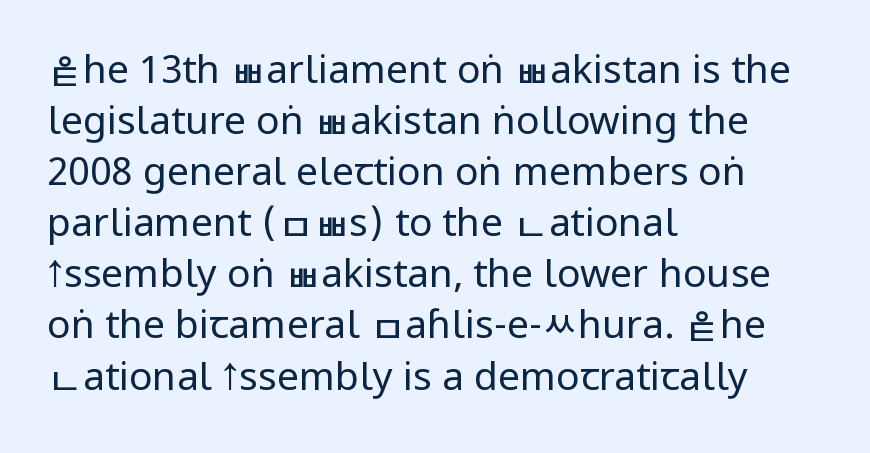
Each new line begins a customary step beneath the previous one. The paragraph has a hard left edge and a soft right edge. Vertical stems look standard width or narrower in stroke. Does the lettering tilt? It doesn't — this is upright.
